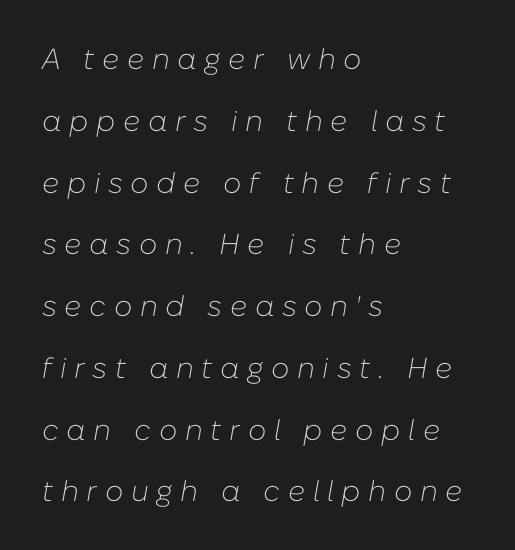
The passage is arranged the way most books set body copy — flush left. Does the leading feel generous? Absolutely, it's lavish. The gap between lines stays unmarked. The passage shown leans; its letterforms are oblique. No letter is thick-stroked: the sample isn't bold.
